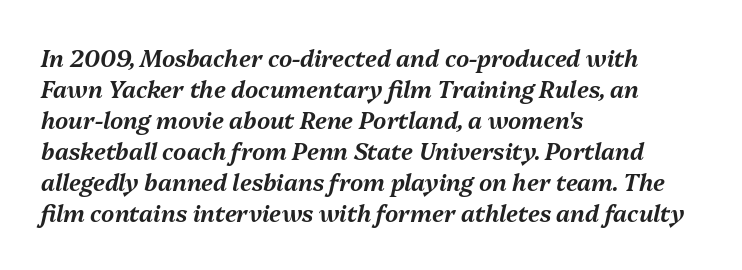
A typesetter would mark this as italic. Descenders are the only things crossing below the line. These lines stack with their left ends in a neat column. Nothing unusual about the tracking: characters are spaced as the font intends.
